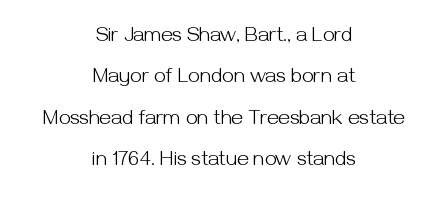
Q: Is the text bold? A: No.
Q: Is the text italic (slanted)? A: No, it is upright.
Q: Is the text underlined? A: No.
Q: How is the paragraph aligned? A: Centered.
Q: Is the spacing between letters normal or unusually wide? A: Normal.
Q: Is the spacing between lines tight, normal or loose? A: Loose.
